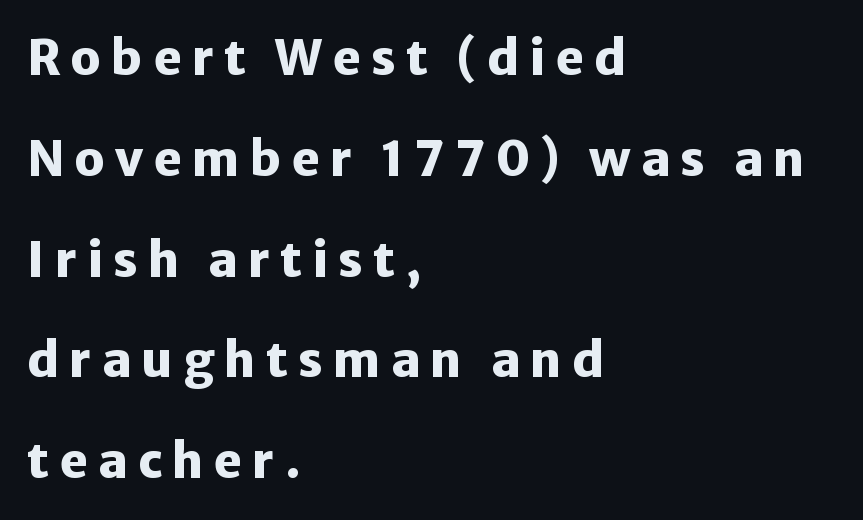
The image shows 48 px heavy sans-serif type, upright; set left-aligned, loose line spacing (2.1x), unusually wide letter spacing (+0.21 em), not underlined; low stroke contrast and a medium x-height.
